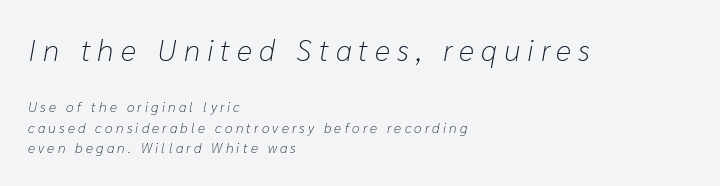
Compared with a centered layout, this one pins lines to the left instead. The glyphs look as if they've been sheared to an angle. The first block has been scaled up relative to the second. The horizontal fit of the characters is loose and conspicuously gappy.
